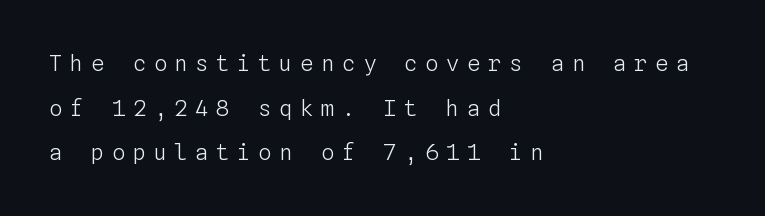
{"italic": "no", "bold": "no", "underline": "no", "align": "left", "line_spacing": "loose", "line_spacing_ratio": 2.03, "letter_spacing": "wide", "letter_spacing_em": 0.35, "glyph_px": 22}
